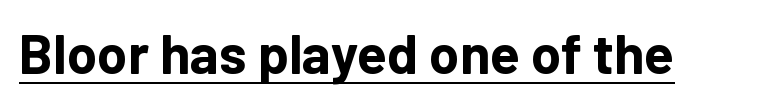
{"serif": "no", "italic": "no", "bold": "yes", "weight": "bold", "width": "normal", "stroke_contrast": "low", "x_height": "medium", "monospaced": "no", "underline": "yes", "letter_spacing": "normal", "letter_spacing_em": 0.0, "glyph_px": 55}
